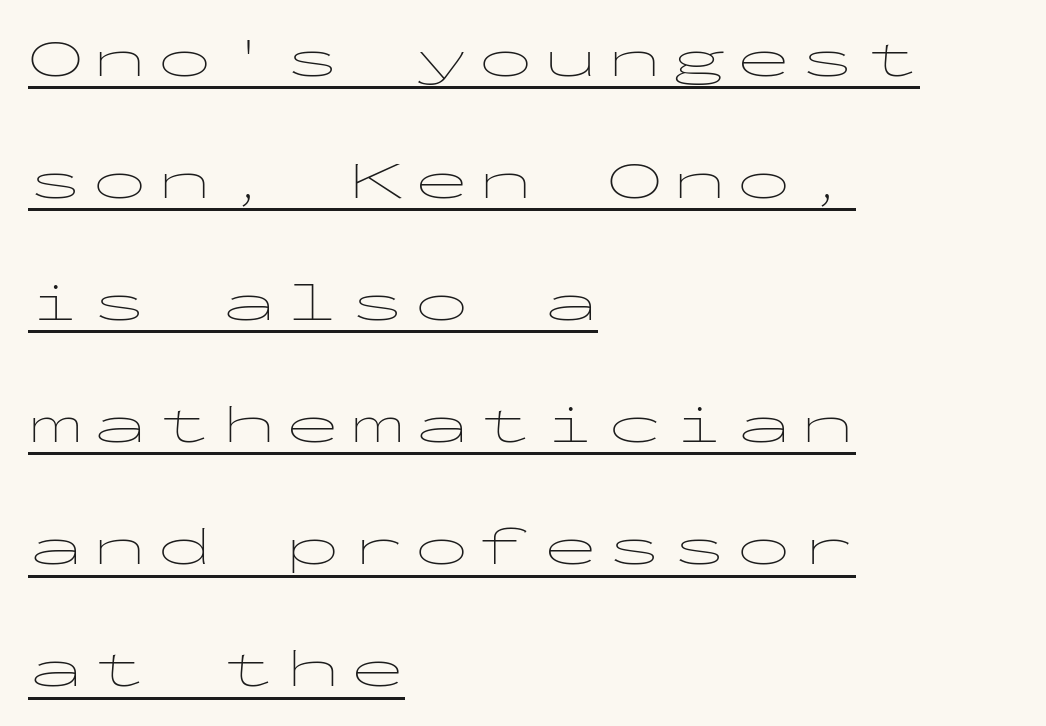
Q: Is the text bold? A: No.
Q: Is the text italic (slanted)? A: No, it is upright.
Q: Is the typeface a serif or a sans-serif typeface? A: Sans-serif.
Q: Is the text underlined? A: Yes.
Q: How is the paragraph aligned? A: Left-aligned.
Q: Is the spacing between lines tight, normal or loose? A: Loose.
Q: Width (condensed, normal, or wide)? A: Wide.
Q: Stroke contrast? A: Low.
Q: x-height? A: Medium.
Q: Monospaced? A: Yes.
